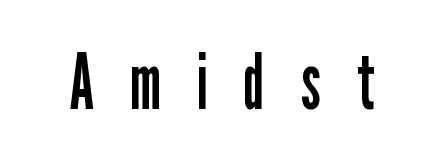
{"serif": "no", "italic": "no", "bold": "no", "weight": "regular", "width": "condensed", "stroke_contrast": "low", "x_height": "medium", "monospaced": "no", "underline": "no", "letter_spacing": "wide", "letter_spacing_em": 0.47, "glyph_px": 77}
